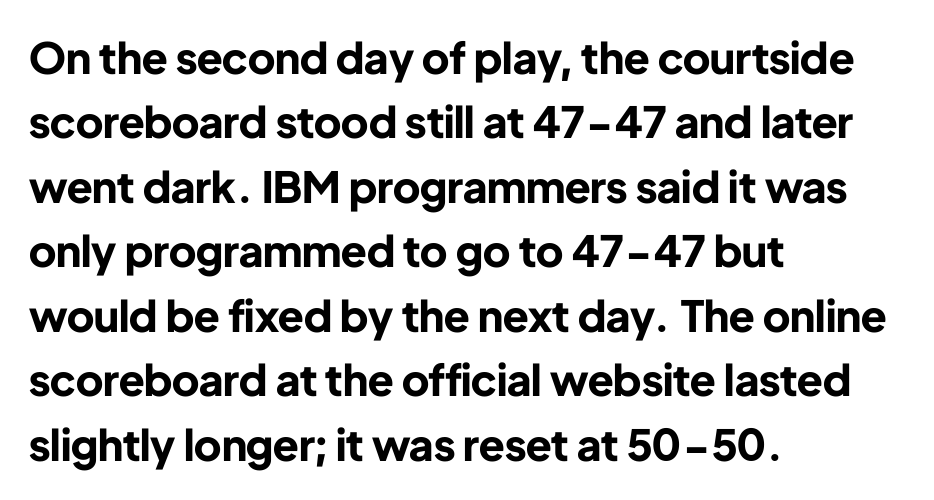
The image shows 43 px bold sans-serif type, upright; set left-aligned, normal line spacing (1.5x), normal letter spacing, not underlined; low stroke contrast and a medium x-height.
